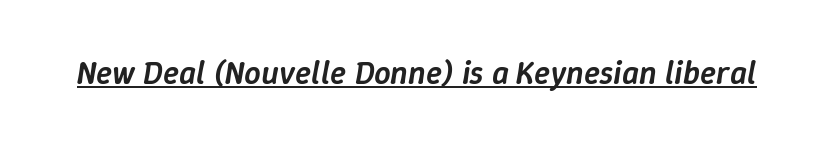
You could not count columns in this text — the font is proportionally spaced. The line texture is even and compact thanks to regular tracking. The rendering applies a slant to the glyphs. Is the type bold? Partly — it's a semibold, heavier than regular but not fully bold. The rendering uses the underline text-decoration.
